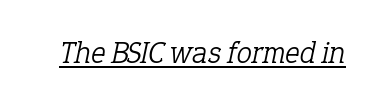
{"serif": "yes", "italic": "yes", "lean": "right", "slant_degrees": 12, "bold": "no", "weight": "light", "width": "normal", "stroke_contrast": "low", "x_height": "medium", "monospaced": "no", "underline": "yes", "letter_spacing": "normal", "letter_spacing_em": 0.0, "glyph_px": 31}
